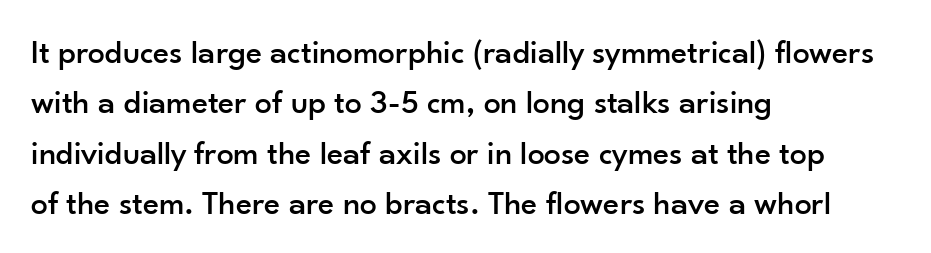
{"serif": "no", "italic": "no", "width": "normal", "stroke_contrast": "low", "x_height": "small", "monospaced": "no", "underline": "no", "align": "left", "line_spacing": "normal", "line_spacing_ratio": 1.48, "letter_spacing": "normal", "letter_spacing_em": 0.0, "glyph_px": 34}
